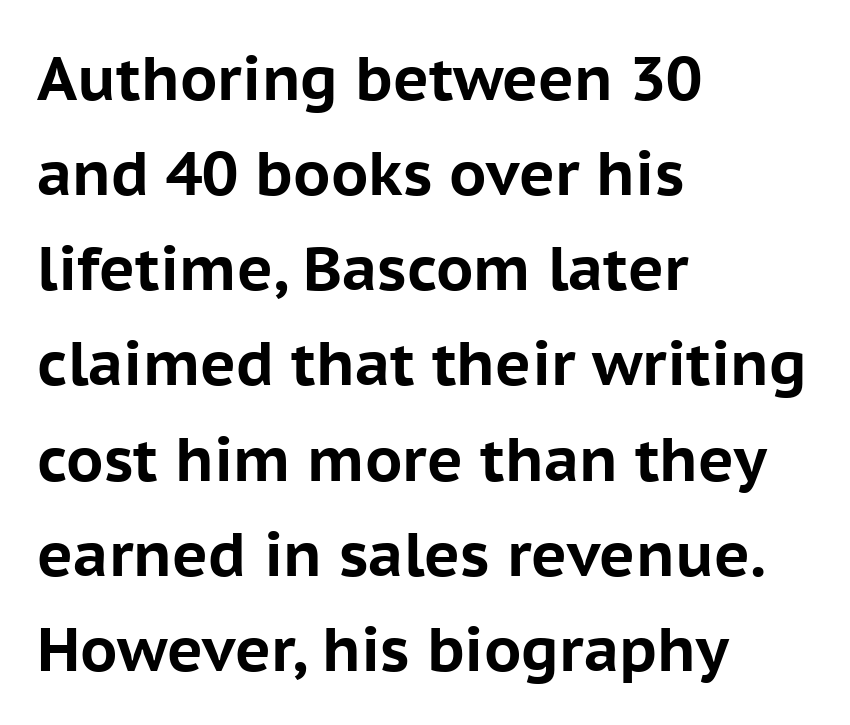
{"serif": "no", "italic": "no", "bold": "yes", "weight": "bold", "width": "normal", "stroke_contrast": "low", "x_height": "medium", "monospaced": "no", "underline": "no", "align": "left", "line_spacing": "normal", "line_spacing_ratio": 1.56, "letter_spacing": "normal", "letter_spacing_em": 0.0, "glyph_px": 61}
